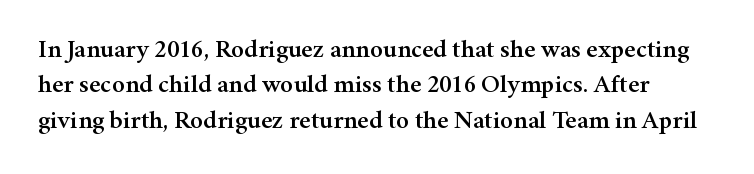
{"italic": "no", "underline": "no", "line_spacing": "normal", "line_spacing_ratio": 1.36, "letter_spacing": "normal", "letter_spacing_em": 0.0, "glyph_px": 26}
